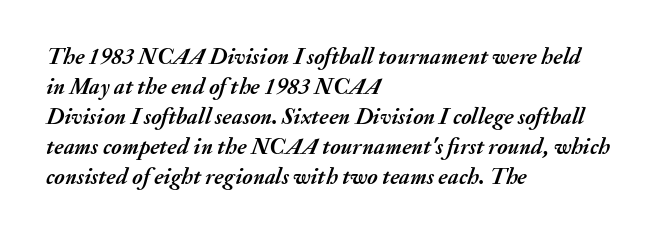
Q: Is the text bold? A: Yes.
Q: Is the text italic (slanted)? A: Yes, it leans right by about 20 degrees.
Q: Is the text underlined? A: No.
Q: How is the paragraph aligned? A: Left-aligned.
Q: Is the spacing between letters normal or unusually wide? A: Normal.
Q: Is the spacing between lines tight, normal or loose? A: Normal.
